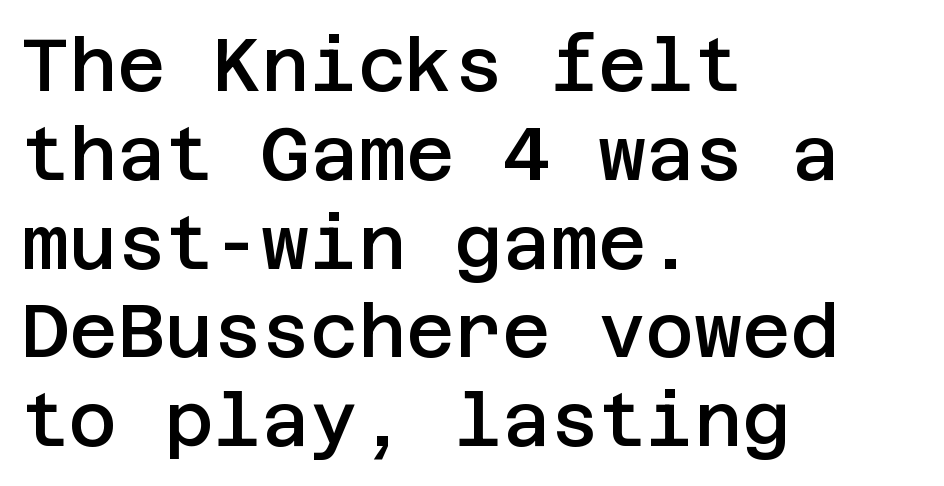
Q: Is the text bold? A: Semi-bold.
Q: Is the text italic (slanted)? A: No, it is upright.
Q: Is the typeface a serif or a sans-serif typeface? A: Sans-serif.
Q: Is the text underlined? A: No.
Q: How is the paragraph aligned? A: Left-aligned.
Q: Is the spacing between letters normal or unusually wide? A: Normal.
Q: Width (condensed, normal, or wide)? A: Normal.
Q: Stroke contrast? A: Low.
Q: x-height? A: Large.
